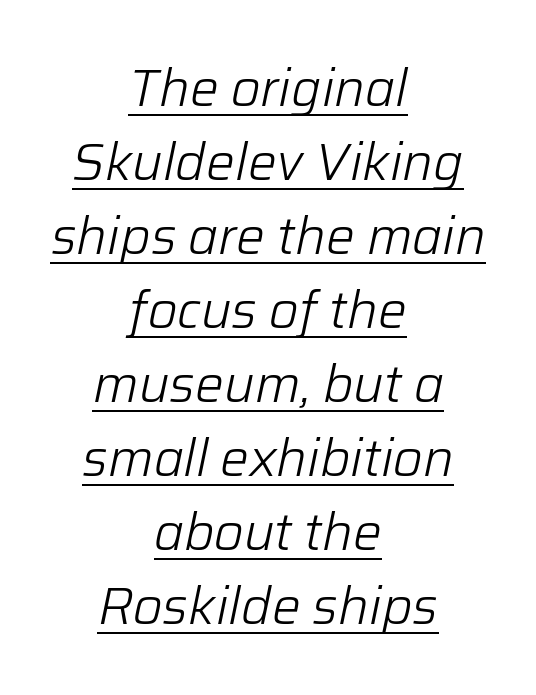
{"italic": "yes", "lean": "right", "slant_degrees": 12, "bold": "no", "weight": "light", "width": "normal", "stroke_contrast": "low", "x_height": "medium", "monospaced": "no", "underline": "yes", "align": "center", "line_spacing": "normal", "line_spacing_ratio": 1.45, "letter_spacing": "normal", "letter_spacing_em": 0.0, "glyph_px": 51}
